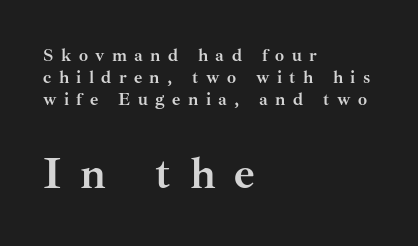
Chunky letters — that's bold for sure. Do the letters lean? They stand straight. Here the second block reads like a headline and the first like body copy. Spacing verdict: proportional, widths tailored to each character. The letters carry serifs — small finishing strokes at the ends of their stems. The glyphs are unaccompanied by any horizontal stroke below them.
